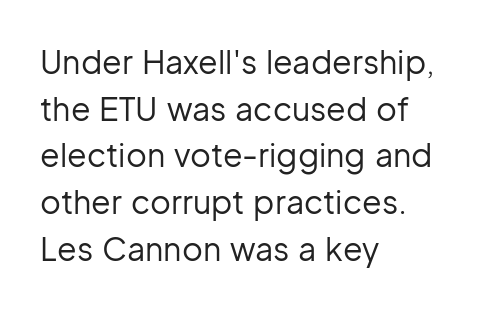
{"serif": "no", "italic": "no", "bold": "no", "weight": "regular", "width": "normal", "stroke_contrast": "low", "x_height": "medium", "monospaced": "no", "underline": "no", "align": "left", "line_spacing": "normal", "line_spacing_ratio": 1.46, "letter_spacing": "normal", "letter_spacing_em": 0.0, "glyph_px": 32}
